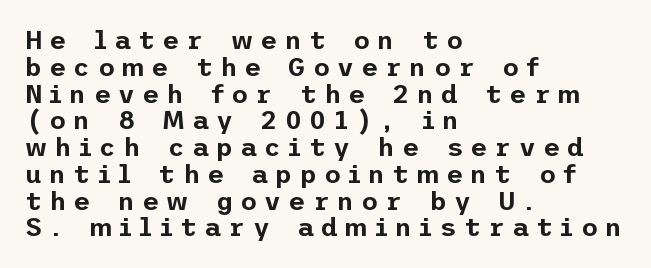
The image shows 26 px text type, upright; set left-aligned, tight line spacing (1.03x), unusually wide letter spacing (+0.28 em), not underlined.
